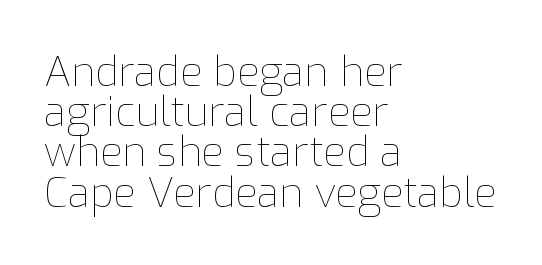
Q: Is the text bold? A: No.
Q: Is the text italic (slanted)? A: No, it is upright.
Q: Is the text underlined? A: No.
Q: How is the paragraph aligned? A: Left-aligned.
Q: Is the spacing between letters normal or unusually wide? A: Normal.
Q: Is the spacing between lines tight, normal or loose? A: Tight.
Q: Width (condensed, normal, or wide)? A: Normal.
Q: Stroke contrast? A: Low.
Q: x-height? A: Medium.
Q: Monospaced? A: No.
